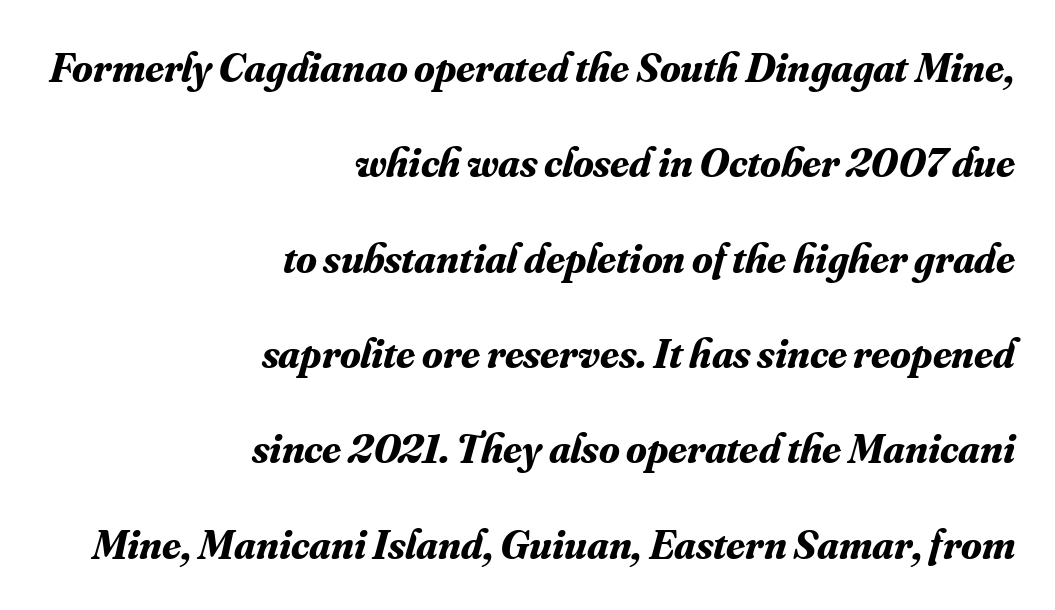
Q: Is the text bold? A: Yes.
Q: Is the text italic (slanted)? A: Yes, it leans right by about 16 degrees.
Q: Is the typeface a serif or a sans-serif typeface? A: Serif.
Q: Is the text underlined? A: No.
Q: How is the paragraph aligned? A: Right-aligned.
Q: Is the spacing between letters normal or unusually wide? A: Normal.
Q: Is the spacing between lines tight, normal or loose? A: Loose.
Q: Width (condensed, normal, or wide)? A: Normal.
Q: Stroke contrast? A: Medium.
Q: x-height? A: Small.
Q: Monospaced? A: No.
